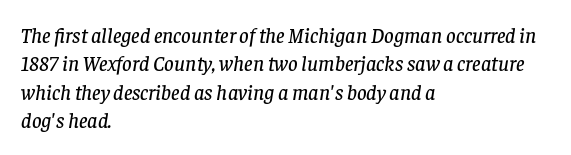
{"italic": "yes", "lean": "right", "slant_degrees": 8, "underline": "no", "align": "left", "line_spacing": "normal", "line_spacing_ratio": 1.35, "letter_spacing": "normal", "letter_spacing_em": 0.0, "glyph_px": 21}
